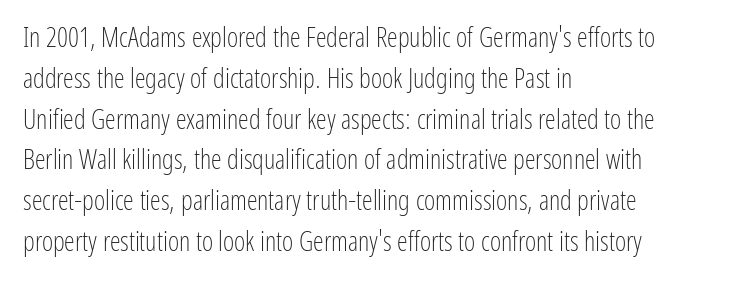
The image shows 27 px text type, upright; set left-aligned, normal line spacing (1.51x), normal letter spacing, not underlined.
